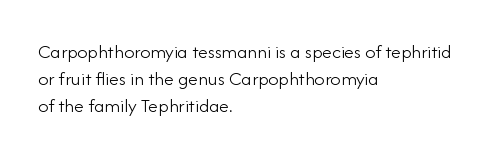
{"italic": "no", "bold": "no", "underline": "no", "align": "left", "line_spacing": "normal", "line_spacing_ratio": 1.35, "letter_spacing": "normal", "letter_spacing_em": 0.0, "glyph_px": 20}
